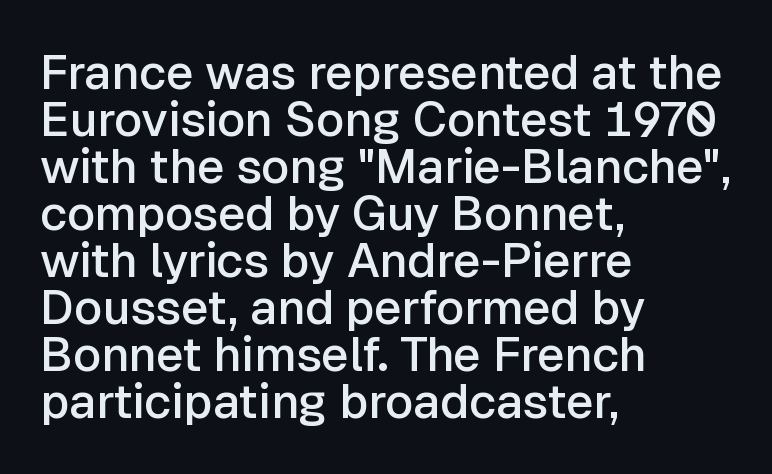
The image shows 48 px semibold sans-serif type, upright; set left-aligned, tight line spacing (0.98x), normal letter spacing, not underlined; low stroke contrast and a medium x-height.
